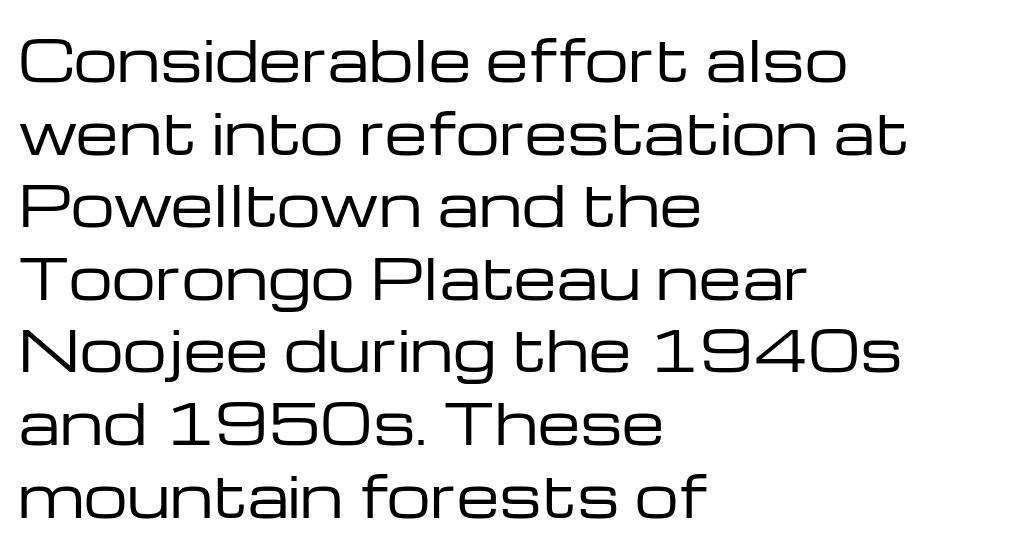
{"serif": "no", "italic": "no", "bold": "no", "weight": "regular", "width": "wide", "stroke_contrast": "low", "x_height": "medium", "monospaced": "no", "underline": "no", "align": "left", "line_spacing": "normal", "line_spacing_ratio": 1.32, "letter_spacing": "normal", "letter_spacing_em": 0.0, "glyph_px": 55}
